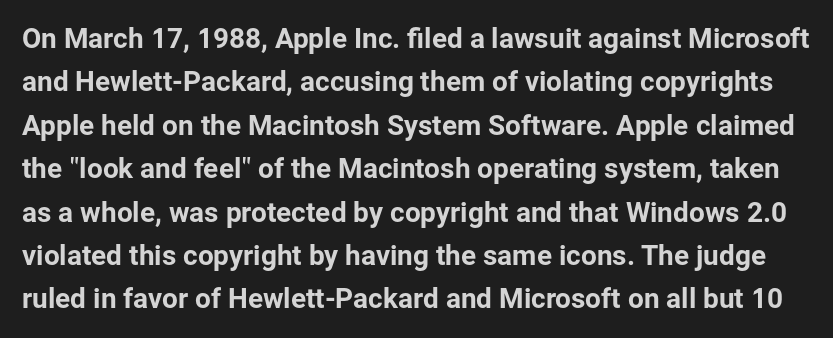
Q: Is the text italic (slanted)? A: No, it is upright.
Q: Is the typeface a serif or a sans-serif typeface? A: Sans-serif.
Q: Is the text underlined? A: No.
Q: Is the spacing between letters normal or unusually wide? A: Normal.
Q: Is the spacing between lines tight, normal or loose? A: Normal.
Q: Width (condensed, normal, or wide)? A: Normal.
Q: Stroke contrast? A: Low.
Q: x-height? A: Medium.
Q: Monospaced? A: No.
